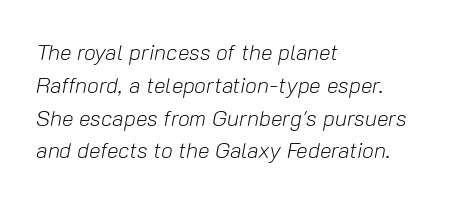
The image shows 22 px text type, italic (leaning right); set left-aligned, normal line spacing (1.49x), normal letter spacing, not underlined.
